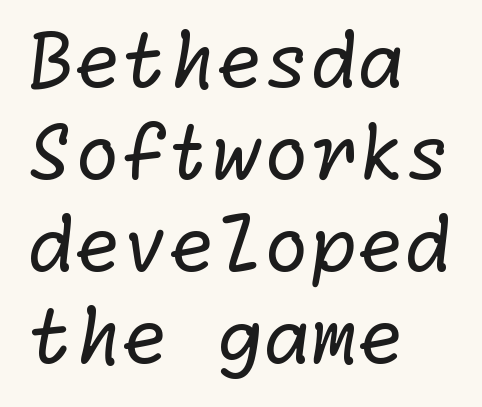
The image shows 76 px regular-weight sans-serif type; set left-aligned, line spacing 1.21x, normal letter spacing, not underlined; low stroke contrast and a medium x-height.
